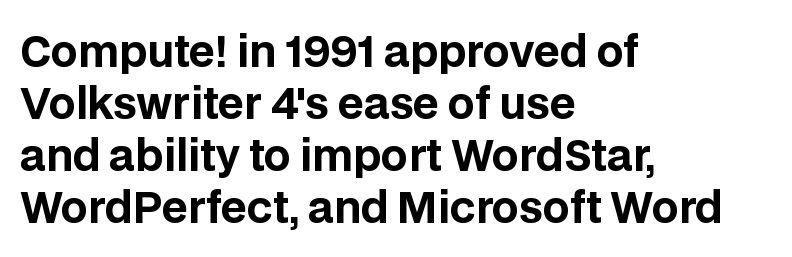
The image shows 42 px bold sans-serif type, upright; set left-aligned, line spacing 1.24x, normal letter spacing, not underlined; low stroke contrast and a large x-height.
